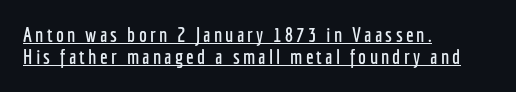
The image shows 20 px text type, upright; set left-aligned, tight line spacing (1.12x), underlined.
